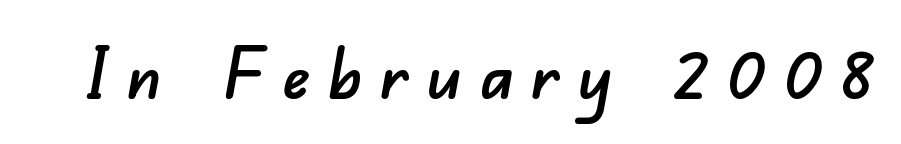
{"serif": "no", "width": "normal", "stroke_contrast": "low", "x_height": "small", "monospaced": "no", "underline": "no", "letter_spacing": "wide", "letter_spacing_em": 0.26, "glyph_px": 70}
